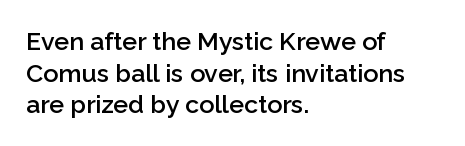
Q: Is the text bold? A: Semi-bold.
Q: Is the text italic (slanted)? A: No, it is upright.
Q: Is the text underlined? A: No.
Q: How is the paragraph aligned? A: Left-aligned.
Q: Is the spacing between letters normal or unusually wide? A: Normal.
Q: Is the spacing between lines tight, normal or loose? A: Normal.
